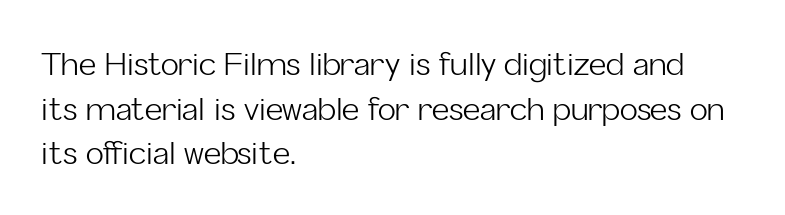
Heaviness? Minimal to ordinary, like unemphasized prose. The text block is weighted toward the left margin, trailing off unevenly rightward. Students, observe: this is what conventionally led text looks like. Italic: no, the glyphs are upright roman.
